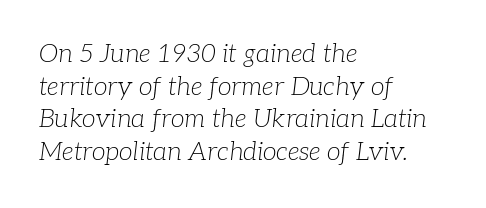
No heavy texture on the line: the type isn't bold. One glance says typical: line gaps are just what's usual. In CSS terms this would be text-align: left. The letters are slanted; this is an italic face. Only glyphs here, with clear space below each row.
